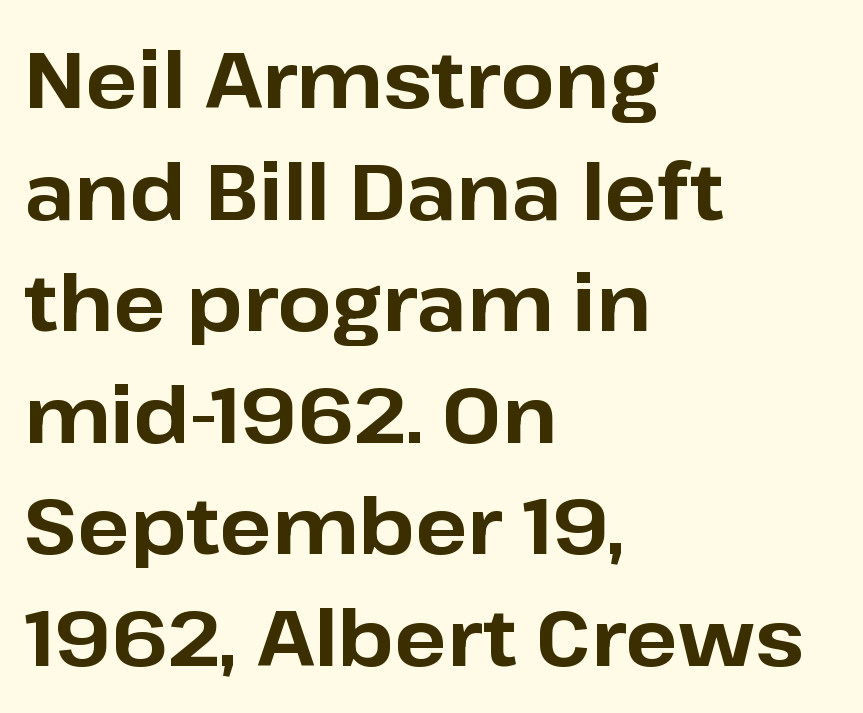
It's the straight-up-and-down kind of type. The rendering uses natural spacing where letterforms have individual widths. Does the copy run flush right? No — it runs flush left. Nope, no serifs anywhere on these letters. The tracking reads as untouched default to a designer's eye.
